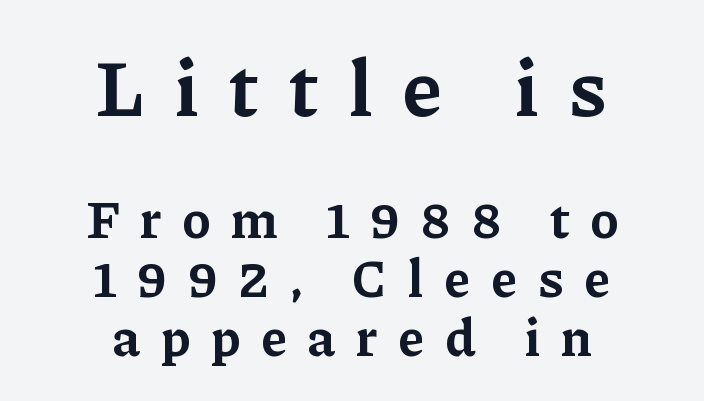
The image shows 79 px bold serif type, upright; set centered, tight line spacing (1.11x), unusually wide letter spacing (+0.39 em), not underlined; the first (top) block is 1.49x larger; low stroke contrast and a medium x-height.
